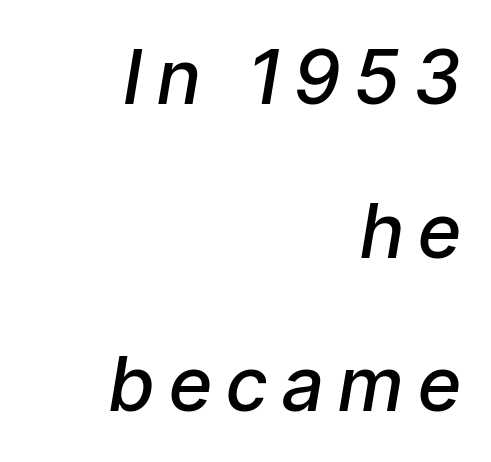
The image shows 75 px semibold, condensed type, italic (leaning right); set right-aligned, loose line spacing (2.05x), unusually wide letter spacing (+0.22 em), not underlined; low stroke contrast and a medium x-height.
